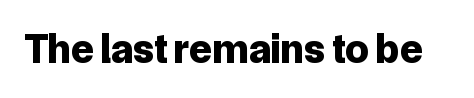
The image shows 42 px bold sans-serif type, upright; set normal letter spacing, not underlined; low stroke contrast and a medium x-height.
